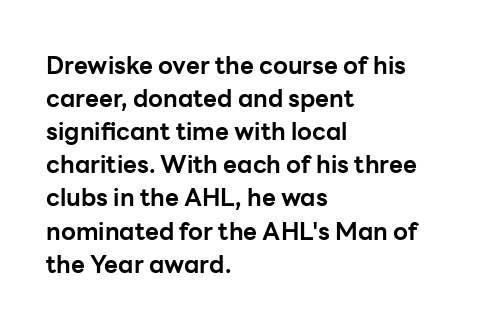
The image shows 24 px bold type, upright; set left-aligned, normal line spacing (1.38x), normal letter spacing, not underlined.
